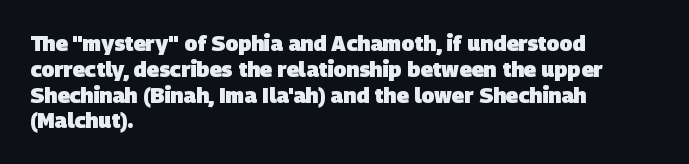
{"bold": "yes", "underline": "no", "align": "left", "line_spacing_ratio": 1.23, "letter_spacing": "normal", "letter_spacing_em": 0.0, "glyph_px": 21}
